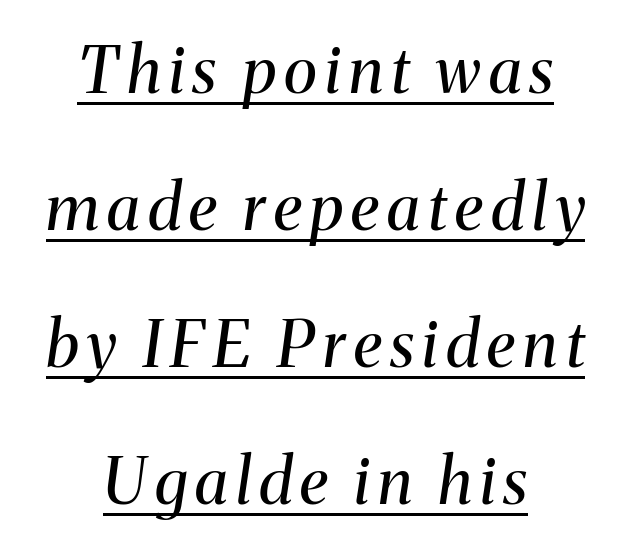
The image shows 64 px regular-weight serif type, italic (leaning right); set centered, loose line spacing (2.14x), underlined; medium stroke contrast and a medium x-height.
